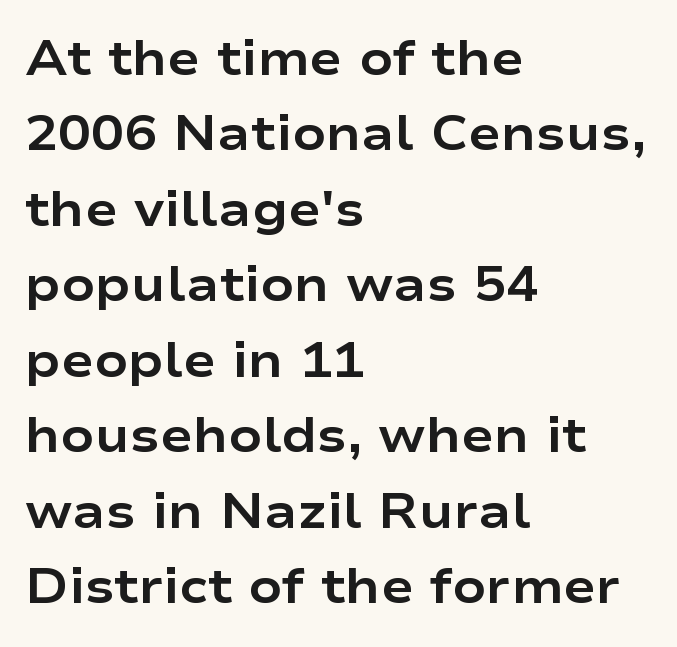
Q: Is the text bold? A: Yes.
Q: Is the text italic (slanted)? A: No, it is upright.
Q: Is the typeface a serif or a sans-serif typeface? A: Sans-serif.
Q: Is the text underlined? A: No.
Q: How is the paragraph aligned? A: Left-aligned.
Q: Is the spacing between letters normal or unusually wide? A: Normal.
Q: Is the spacing between lines tight, normal or loose? A: Normal.
Q: Width (condensed, normal, or wide)? A: Wide.
Q: Stroke contrast? A: Low.
Q: x-height? A: Medium.
Q: Monospaced? A: No.
